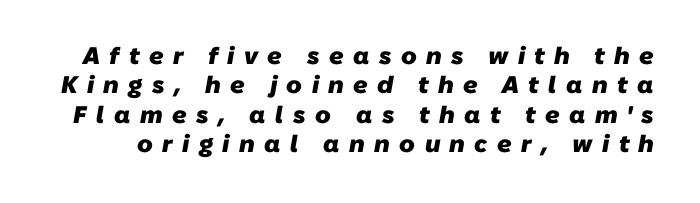
{"bold": "yes", "underline": "no", "line_spacing_ratio": 1.22, "letter_spacing": "wide", "letter_spacing_em": 0.39, "glyph_px": 24}
